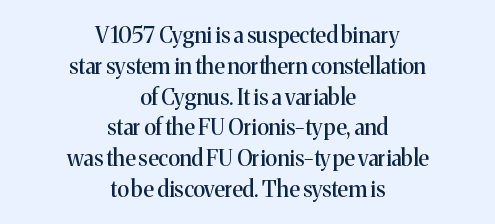
{"italic": "no", "underline": "no", "align": "center", "line_spacing": "normal", "line_spacing_ratio": 1.4, "letter_spacing": "normal", "letter_spacing_em": 0.0, "glyph_px": 22}
